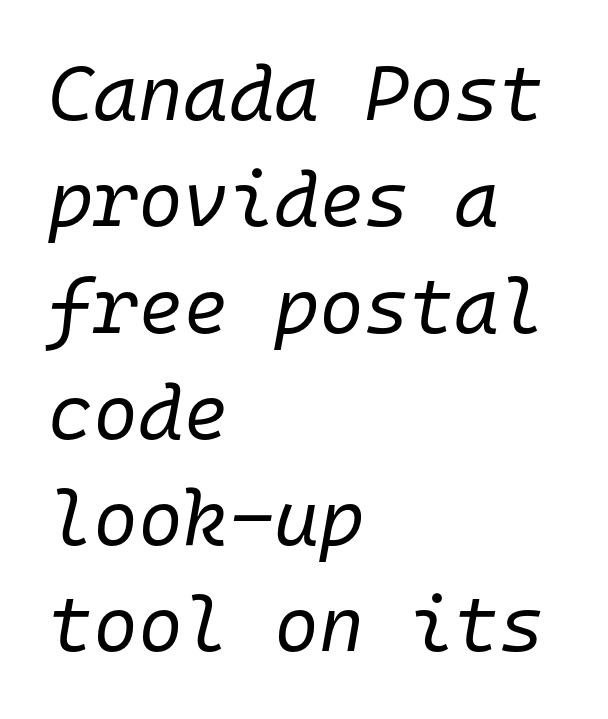
Q: Is the text bold? A: No.
Q: Is the text italic (slanted)? A: Yes, it leans right by about 10 degrees.
Q: Is the text underlined? A: No.
Q: How is the paragraph aligned? A: Left-aligned.
Q: Is the spacing between letters normal or unusually wide? A: Normal.
Q: Is the spacing between lines tight, normal or loose? A: Normal.
Q: Width (condensed, normal, or wide)? A: Normal.
Q: Stroke contrast? A: Low.
Q: x-height? A: Medium.
Q: Monospaced? A: Yes.
